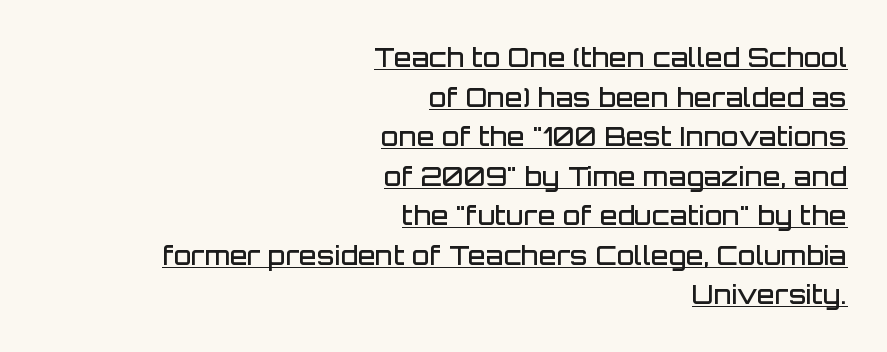
Q: Is the text bold? A: Semi-bold.
Q: Is the text italic (slanted)? A: No, it is upright.
Q: Is the text underlined? A: Yes.
Q: How is the paragraph aligned? A: Right-aligned.
Q: Is the spacing between letters normal or unusually wide? A: Normal.
Q: Is the spacing between lines tight, normal or loose? A: Normal.
